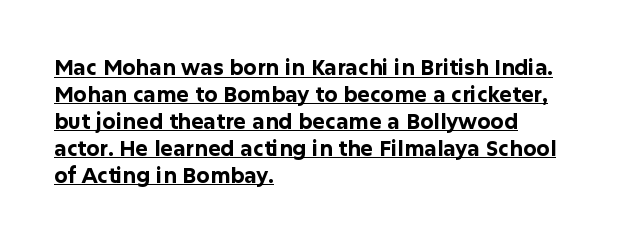
{"italic": "no", "bold": "yes", "underline": "yes", "align": "left", "line_spacing": "normal", "line_spacing_ratio": 1.28, "letter_spacing": "normal", "letter_spacing_em": 0.0, "glyph_px": 21}
